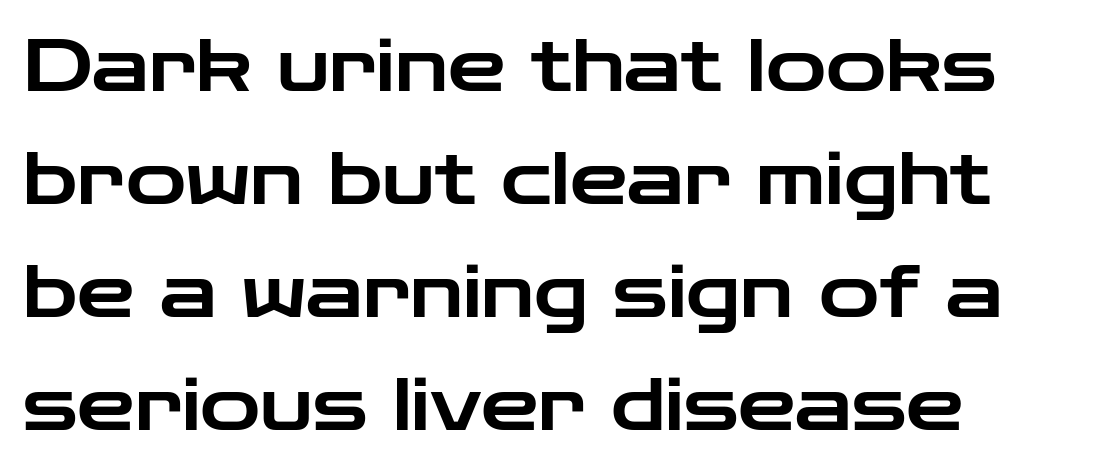
{"serif": "no", "italic": "no", "width": "wide", "stroke_contrast": "low", "x_height": "medium", "monospaced": "no", "underline": "no", "align": "left", "line_spacing": "normal", "line_spacing_ratio": 1.55, "letter_spacing": "normal", "letter_spacing_em": 0.0, "glyph_px": 73}
